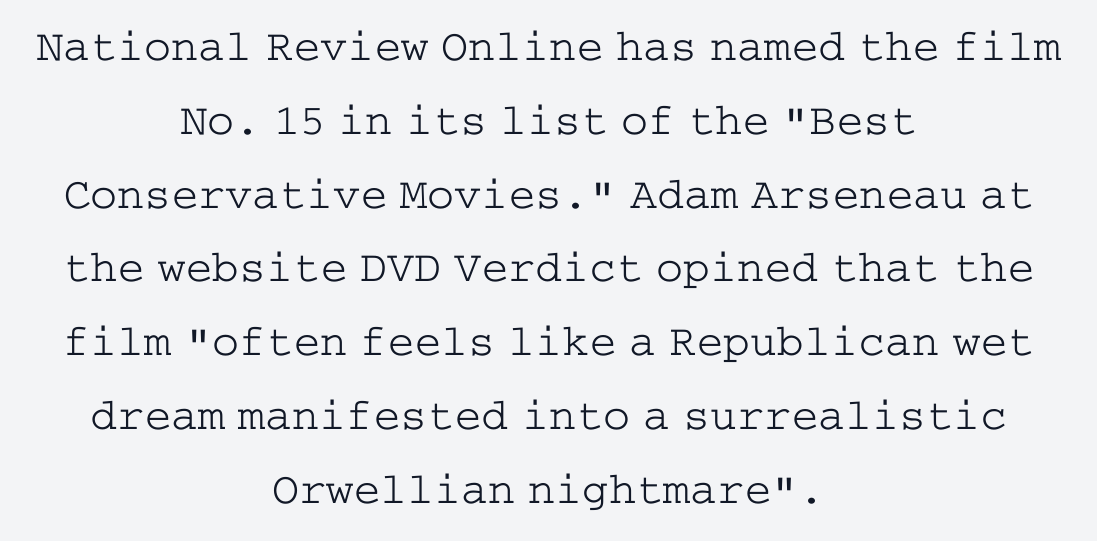
The image shows 45 px light, wide serif type, upright; set centered, normal line spacing (1.64x), normal letter spacing, not underlined; low stroke contrast and a medium x-height.
